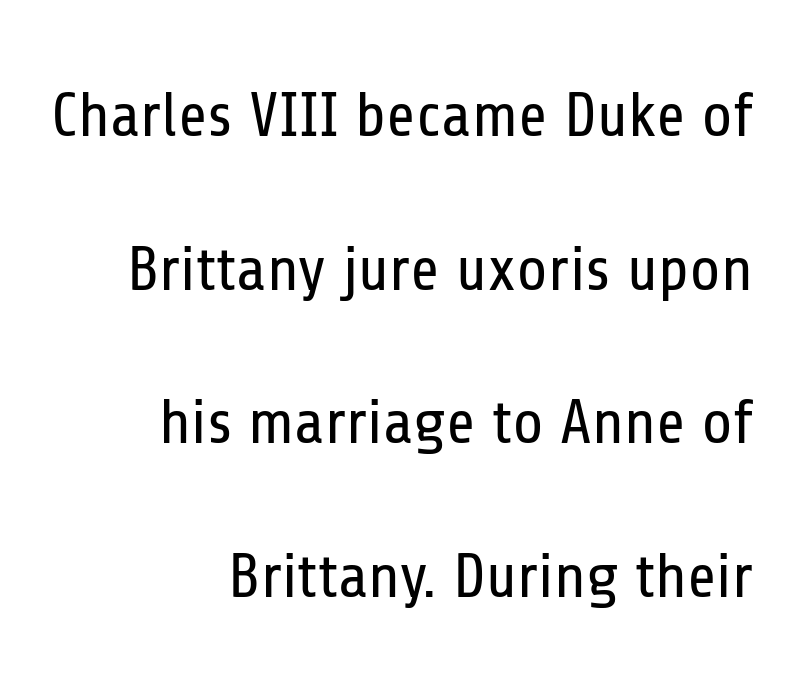
The image shows 63 px regular-weight, condensed sans-serif type, upright; set right-aligned, loose line spacing (2.44x), normal letter spacing, not underlined; low stroke contrast and a medium x-height.
